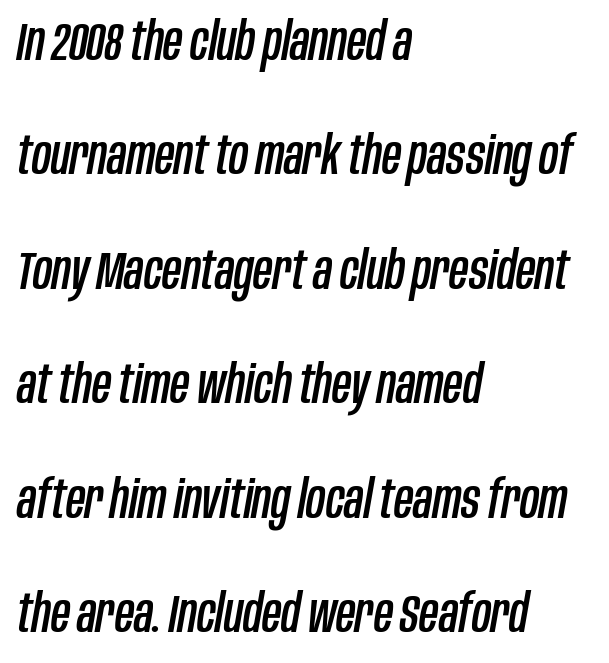
A typesetter would call this zero additional tracking. No word sits above an underline. The lines are quadded left. Summary of vertical rhythm: relaxed, with wide interline spacing.
